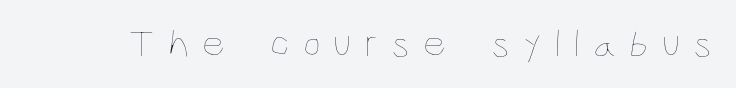
{"italic": "no", "bold": "no", "weight": "thin", "width": "condensed", "stroke_contrast": "low", "x_height": "large", "monospaced": "no", "underline": "no", "letter_spacing": "wide", "letter_spacing_em": 0.33, "glyph_px": 40}
